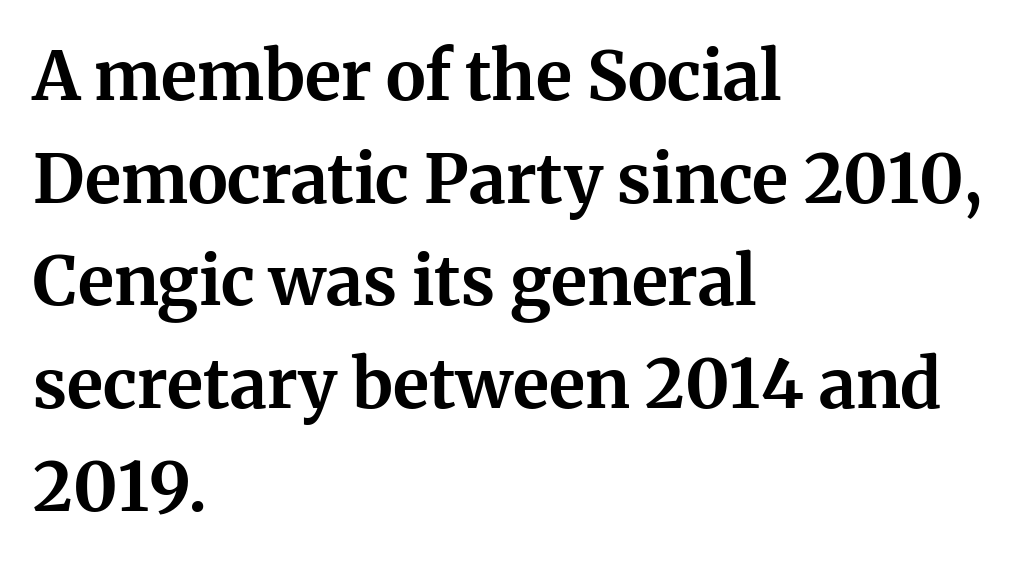
{"serif": "yes", "italic": "no", "bold": "yes", "weight": "bold", "width": "normal", "stroke_contrast": "medium", "x_height": "medium", "monospaced": "no", "underline": "no", "align": "left", "line_spacing": "normal", "line_spacing_ratio": 1.51, "letter_spacing": "normal", "letter_spacing_em": 0.0, "glyph_px": 68}
